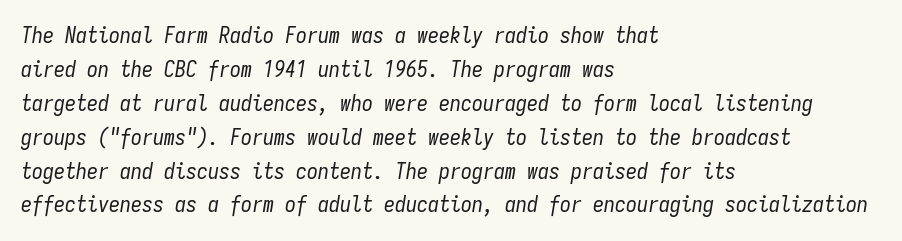
The passage is arranged the way most books set body copy — flush left. What stands out about the letter spacing? Nothing — it is the standard amount. In terms of leading, this rendering sits right in the middle. Glance below the letters and you will spot only blank space. Stem width sits at or under what a default text font uses. Compared with ordinary roman type, these characters are visibly tilted.
